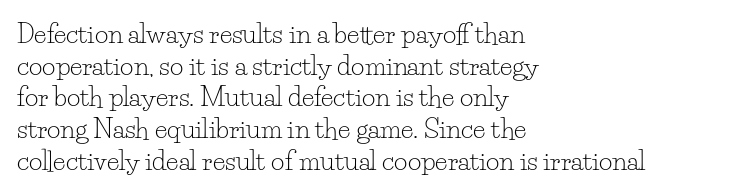
Q: Is the text bold? A: No.
Q: Is the text italic (slanted)? A: No, it is upright.
Q: Is the text underlined? A: No.
Q: How is the paragraph aligned? A: Left-aligned.
Q: Is the spacing between letters normal or unusually wide? A: Normal.
